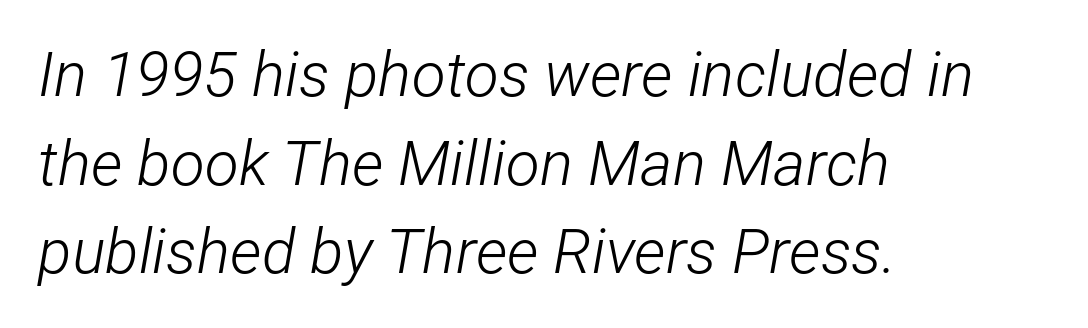
Has an underline been added? It has not. All the whitespace from short lines collects on the right. A quiet, ordinary-to-light weight characterises the typeface. Tall strokes in this sample are angled rather than plumb. Letter spacing: default. Think of a printed novel: that variable character pitch is what you see here.
